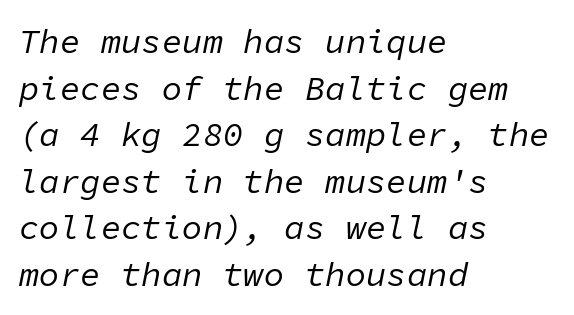
Just letters on the line, the space beneath them empty. Emphasis-style slanted type is in use. Inter-character spacing is left at the font's built-in metrics. The designer left line spacing at the default.
